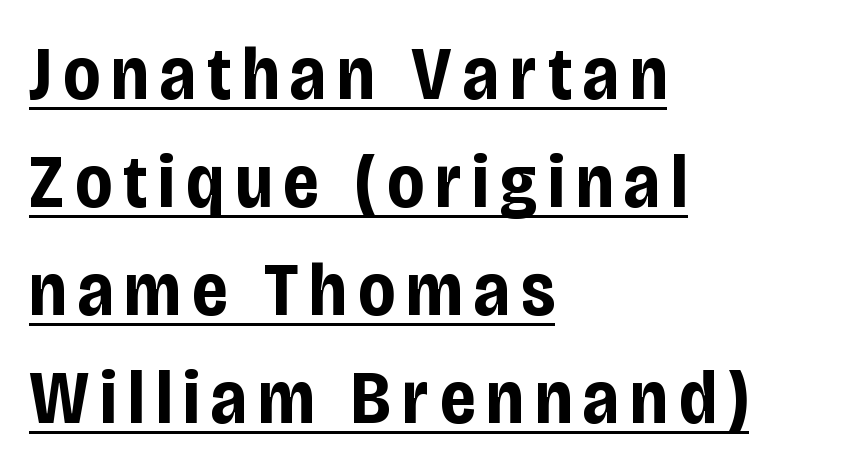
The image shows 75 px bold, condensed sans-serif type, upright; set left-aligned, normal line spacing (1.44x), underlined; low stroke contrast and a large x-height.
